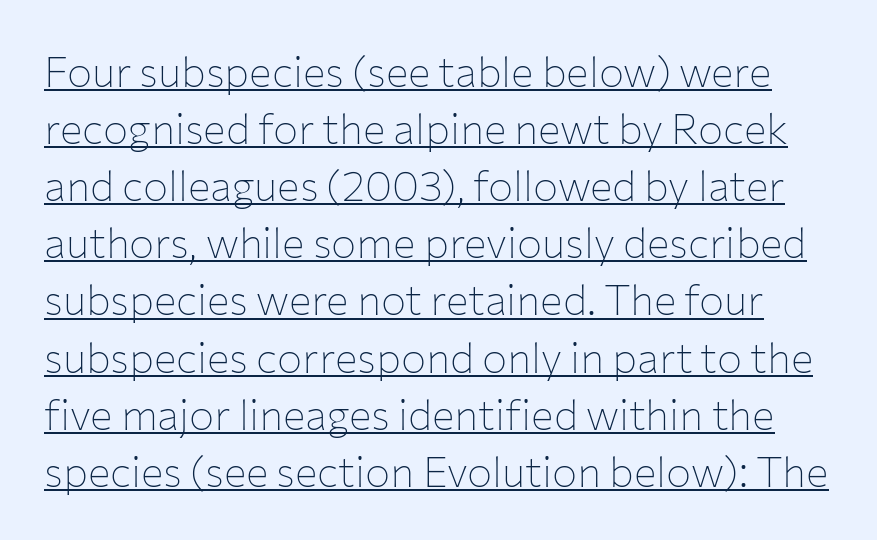
Q: Is the text bold? A: No.
Q: Is the text italic (slanted)? A: No, it is upright.
Q: Is the typeface a serif or a sans-serif typeface? A: Sans-serif.
Q: Is the text underlined? A: Yes.
Q: Is the spacing between letters normal or unusually wide? A: Normal.
Q: Is the spacing between lines tight, normal or loose? A: Normal.
Q: Width (condensed, normal, or wide)? A: Normal.
Q: Stroke contrast? A: Low.
Q: x-height? A: Medium.
Q: Monospaced? A: No.
